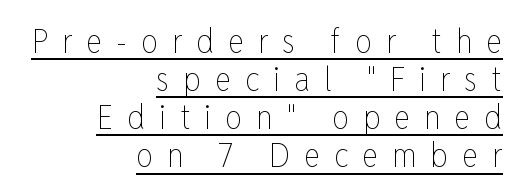
{"italic": "no", "bold": "no", "weight": "thin", "width": "condensed", "stroke_contrast": "low", "x_height": "medium", "monospaced": "no", "underline": "yes", "align": "right", "line_spacing": "tight", "line_spacing_ratio": 1.12, "letter_spacing": "wide", "letter_spacing_em": 0.41, "glyph_px": 34}
